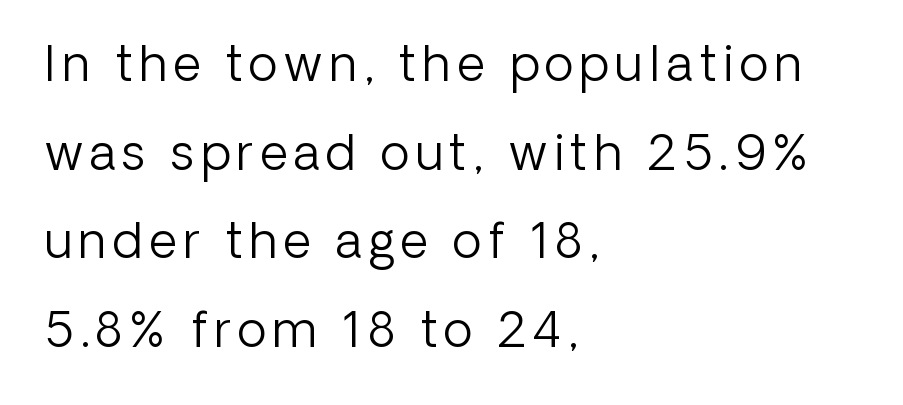
{"serif": "no", "italic": "no", "bold": "no", "weight": "light", "width": "normal", "stroke_contrast": "low", "x_height": "medium", "monospaced": "no", "underline": "no", "align": "left", "line_spacing_ratio": 1.81, "glyph_px": 49}
